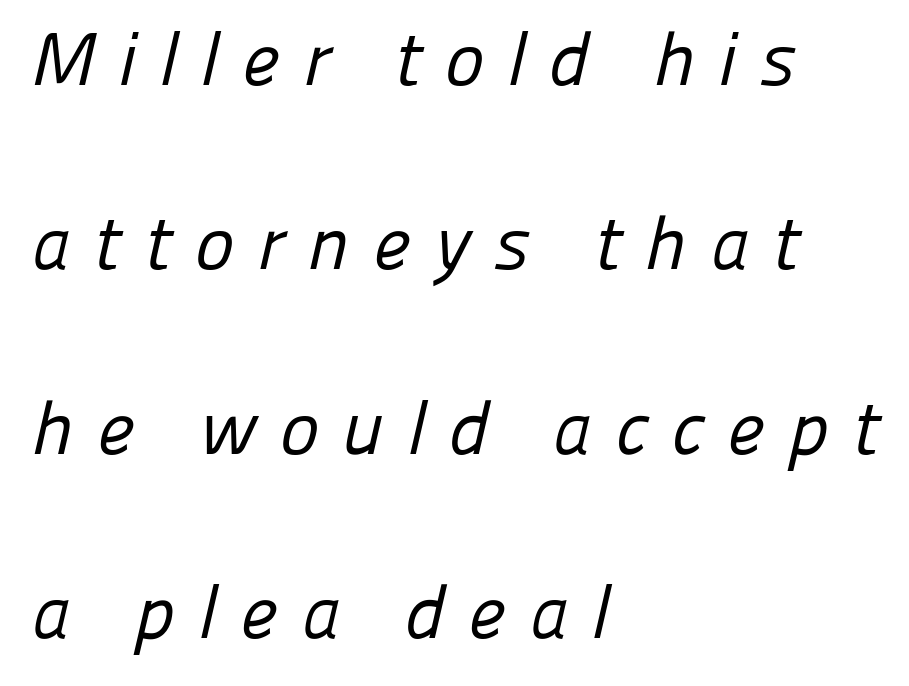
The passage shown is typed in a proportional face where columns would drift. No chunkiness to these letters — they're not bold. The paragraph has a hard left edge and a soft right edge. The words here are not underlined. The type family on display is of the sans-serif kind. Characters follow at a spacing far wider than the type designer built in.
